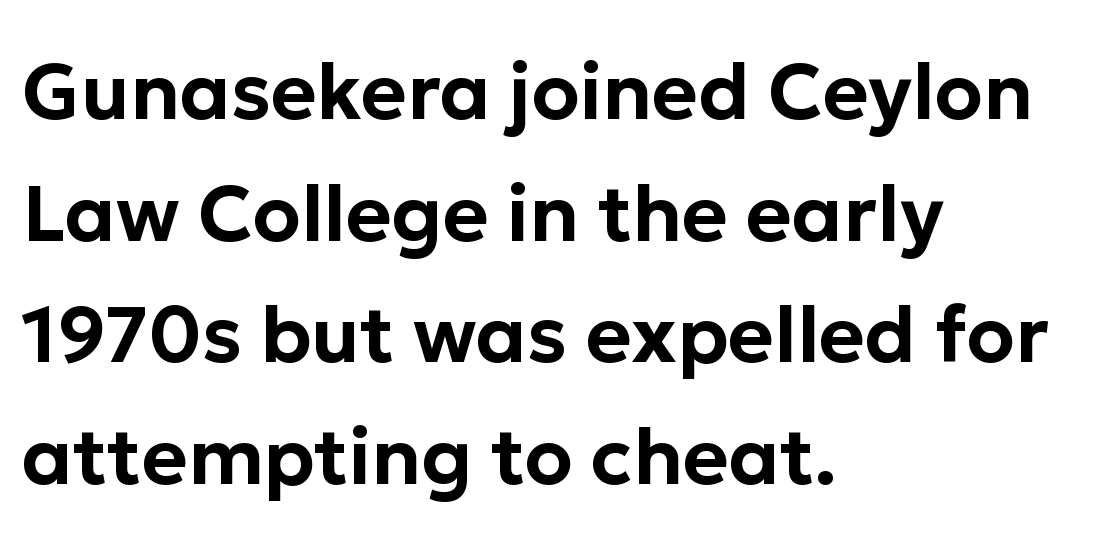
The image shows 78 px sans-serif type, upright; set left-aligned, normal line spacing (1.56x), normal letter spacing, not underlined; low stroke contrast and a medium x-height.
